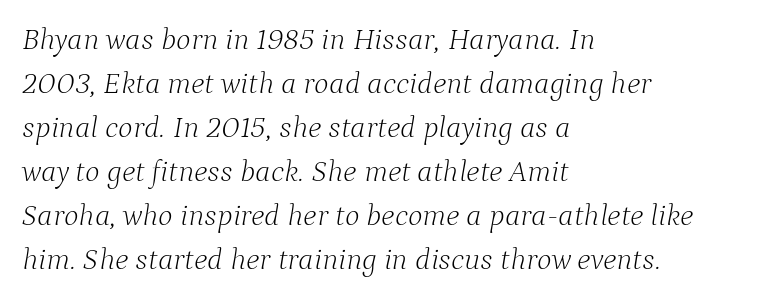
The glyphs are unaccompanied by any horizontal stroke below them. The characters are drawn with everyday or finer stroke widths. Check where the strokes stop: tiny serifs finish them off. Whoever set this chose a conventional vertical rhythm. Is this a fixed-width face? No — the glyphs have proportional, varying widths. If you drew a ruler down the left edge, every line would touch it.
